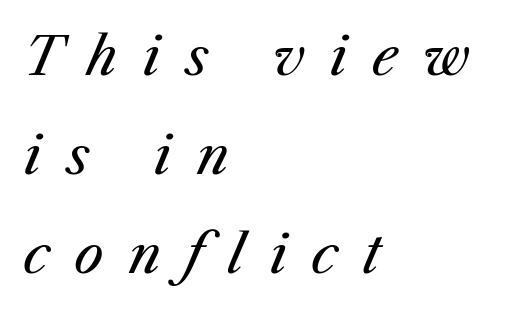
Q: Is the text bold? A: No.
Q: Is the text italic (slanted)? A: Yes, it leans right by about 25 degrees.
Q: Is the text underlined? A: No.
Q: How is the paragraph aligned? A: Left-aligned.
Q: Is the spacing between letters normal or unusually wide? A: Unusually wide.
Q: Is the spacing between lines tight, normal or loose? A: Loose.
Q: Width (condensed, normal, or wide)? A: Normal.
Q: Stroke contrast? A: Medium.
Q: x-height? A: Medium.
Q: Monospaced? A: No.
